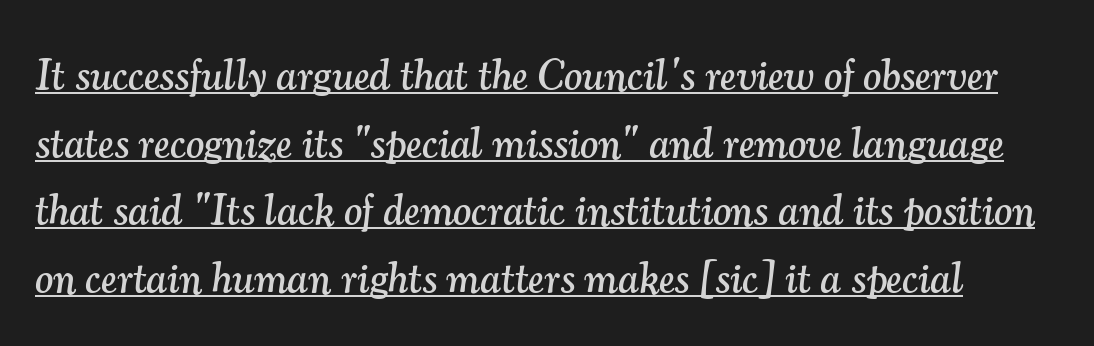
Q: Is the text italic (slanted)? A: Yes, it leans right by about 7 degrees.
Q: Is the typeface a serif or a sans-serif typeface? A: Serif.
Q: Is the text underlined? A: Yes.
Q: Is the spacing between letters normal or unusually wide? A: Normal.
Q: Is the spacing between lines tight, normal or loose? A: Normal.
Q: Width (condensed, normal, or wide)? A: Normal.
Q: Stroke contrast? A: Medium.
Q: x-height? A: Small.
Q: Monospaced? A: No.
